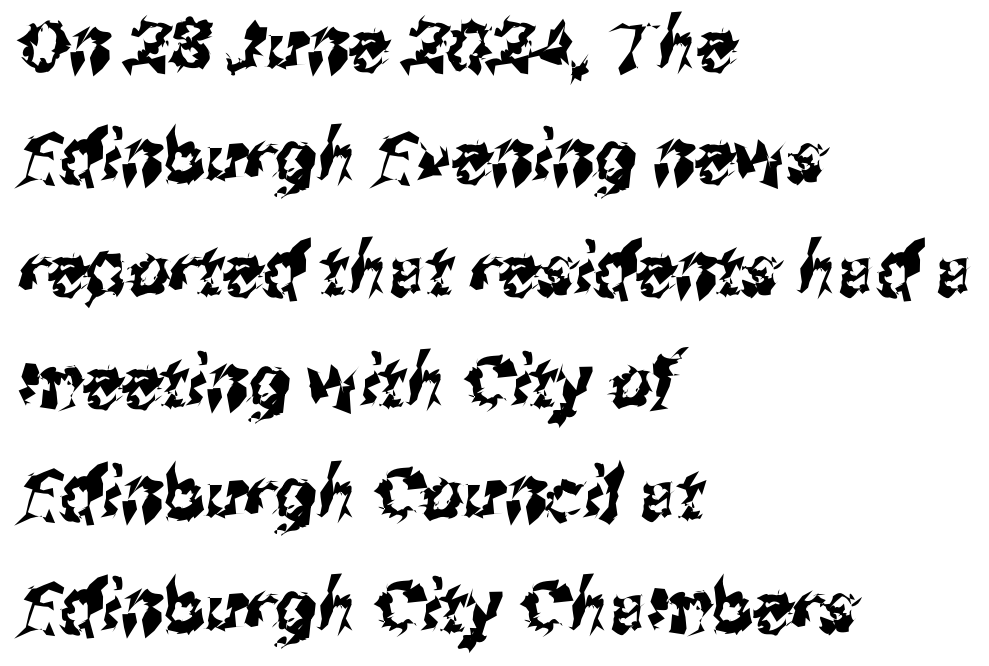
{"serif": "no", "width": "condensed", "stroke_contrast": "medium", "x_height": "medium", "monospaced": "no", "underline": "no", "align": "left", "line_spacing": "normal", "line_spacing_ratio": 1.56, "letter_spacing": "normal", "letter_spacing_em": 0.0, "glyph_px": 72}
